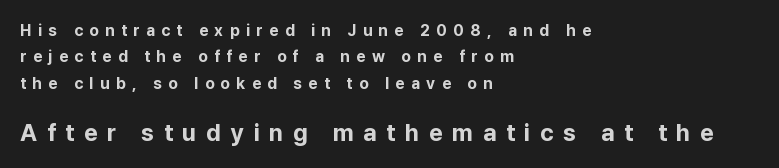
The leading is moderate, giving the passage an even texture. The typography opts for an upright posture over an oblique one. Of the two passages, the one underneath uses the larger point size. Each row of text sits above clean, open space. Heft: maximum for text — a bold. The text block is weighted toward the left margin, trailing off unevenly rightward.
